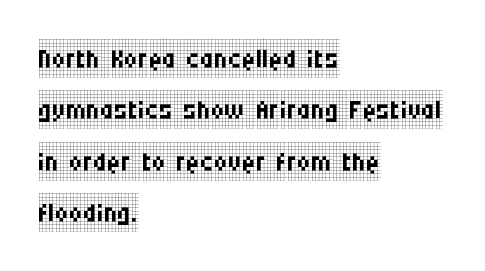
{"serif": "yes", "italic": "no", "bold": "no", "weight": "regular", "width": "condensed", "stroke_contrast": "low", "x_height": "large", "monospaced": "no", "underline": "no", "align": "left", "line_spacing": "normal", "line_spacing_ratio": 1.35, "letter_spacing": "normal", "letter_spacing_em": 0.0, "glyph_px": 38}
